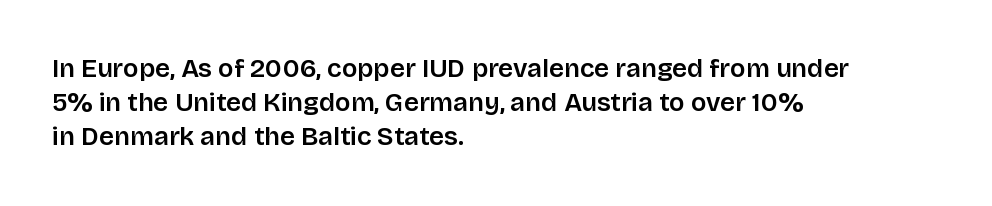
Q: Is the text italic (slanted)? A: No, it is upright.
Q: Is the text underlined? A: No.
Q: How is the paragraph aligned? A: Left-aligned.
Q: Is the spacing between letters normal or unusually wide? A: Normal.
Q: Is the spacing between lines tight, normal or loose? A: Normal.
